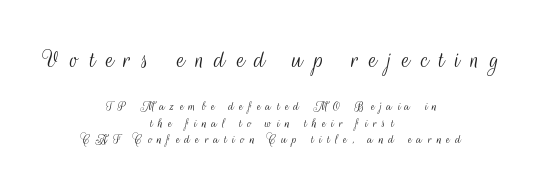
{"serif": "no", "bold": "no", "weight": "light", "width": "condensed", "stroke_contrast": "medium", "x_height": "small", "monospaced": "no", "underline": "no", "align": "center", "line_spacing_ratio": 1.18, "letter_spacing": "wide", "letter_spacing_em": 0.38, "larger_block": "first", "size_ratio": 2.0, "glyph_px": 28}
